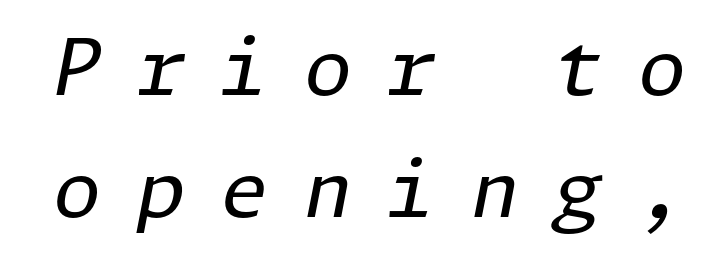
{"italic": "yes", "lean": "right", "slant_degrees": 11, "bold": "no", "weight": "regular", "width": "normal", "stroke_contrast": "low", "x_height": "medium", "underline": "no", "line_spacing": "normal", "line_spacing_ratio": 1.57, "letter_spacing": "wide", "letter_spacing_em": 0.45, "glyph_px": 78}
